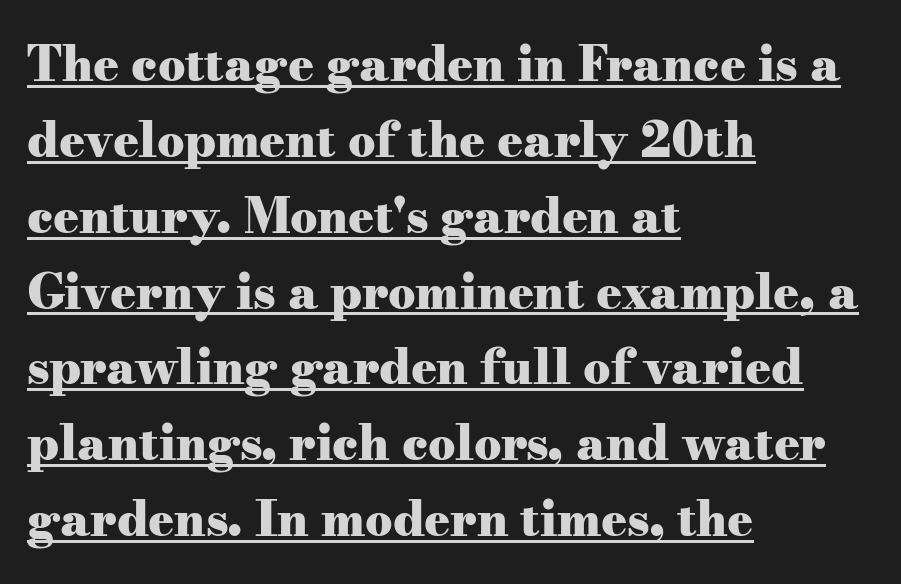
{"serif": "yes", "italic": "no", "bold": "yes", "weight": "heavy", "width": "wide", "stroke_contrast": "medium", "x_height": "small", "monospaced": "no", "underline": "yes", "align": "left", "line_spacing": "normal", "line_spacing_ratio": 1.58, "letter_spacing": "normal", "letter_spacing_em": 0.0, "glyph_px": 48}
